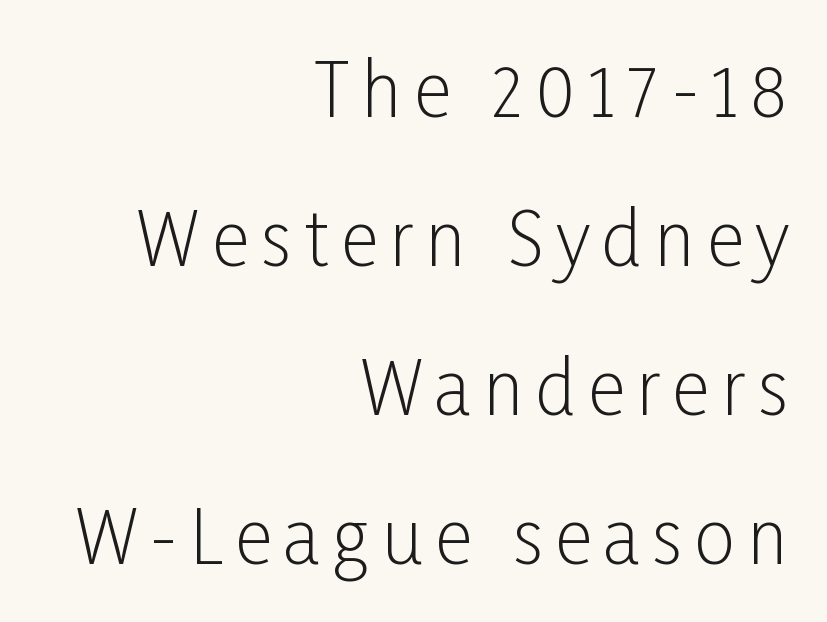
In terms of posture, this sample is upright. The font sits on the lighter half of the weight spectrum, regular included. The zone under the glyphs is completely vacant. Each letter's strokes conclude bluntly, with no projecting serifs.
